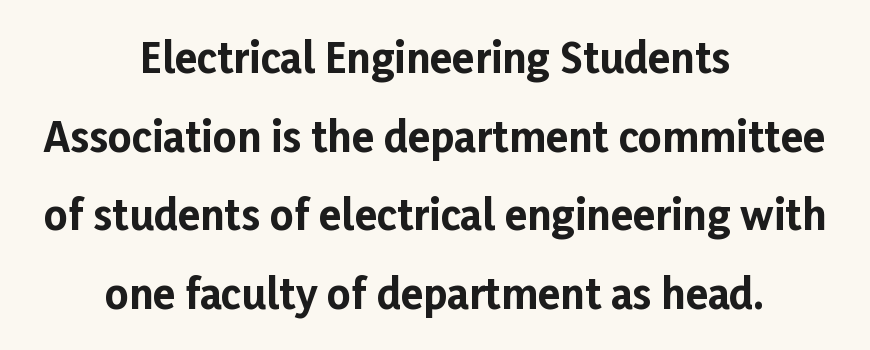
{"serif": "no", "italic": "no", "bold": "yes", "weight": "bold", "width": "normal", "stroke_contrast": "low", "x_height": "medium", "monospaced": "no", "underline": "no", "align": "center", "line_spacing": "loose", "line_spacing_ratio": 1.92, "letter_spacing": "normal", "letter_spacing_em": 0.0, "glyph_px": 41}
